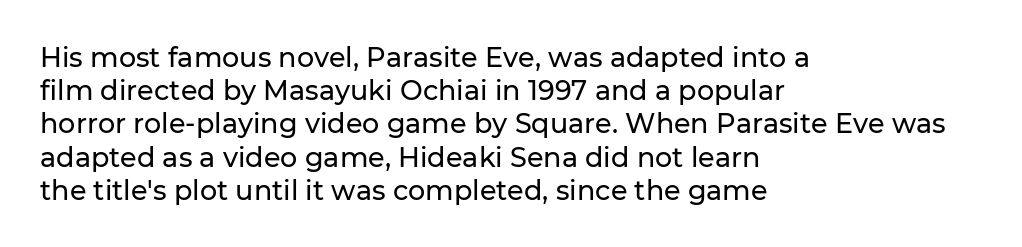
Q: Is the text italic (slanted)? A: No, it is upright.
Q: Is the text underlined? A: No.
Q: How is the paragraph aligned? A: Left-aligned.
Q: Is the spacing between letters normal or unusually wide? A: Normal.
